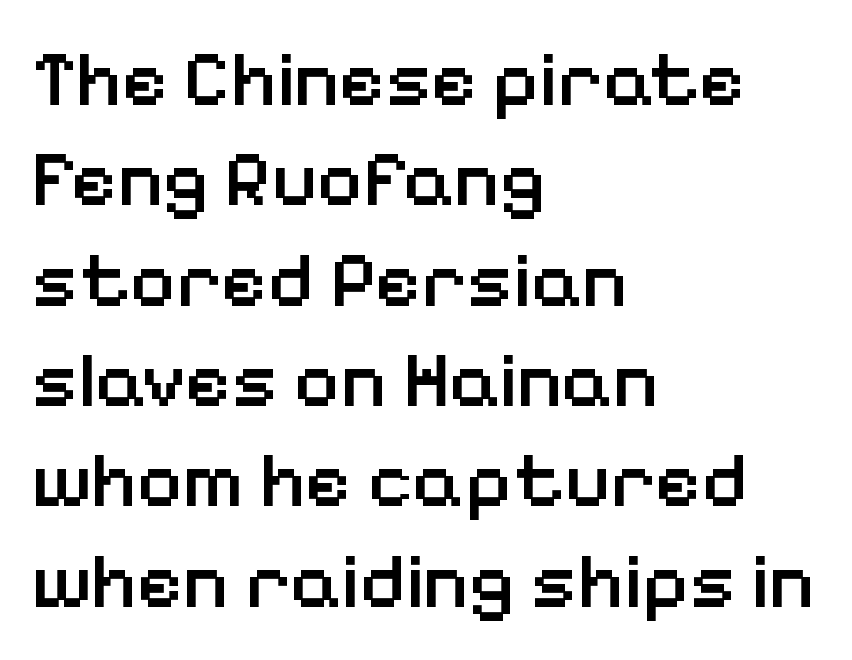
Q: Is the text bold? A: Semi-bold.
Q: Is the text italic (slanted)? A: No, it is upright.
Q: Is the typeface a serif or a sans-serif typeface? A: Sans-serif.
Q: Is the text underlined? A: No.
Q: How is the paragraph aligned? A: Left-aligned.
Q: Is the spacing between letters normal or unusually wide? A: Normal.
Q: Is the spacing between lines tight, normal or loose? A: Normal.
Q: Width (condensed, normal, or wide)? A: Normal.
Q: Stroke contrast? A: Low.
Q: x-height? A: Medium.
Q: Monospaced? A: No.
